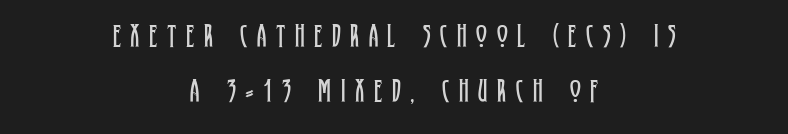
The image shows 33 px regular-weight, condensed serif type, upright; set centered, normal line spacing (1.68x), unusually wide letter spacing (+0.29 em), not underlined; low stroke contrast and a large x-height.
